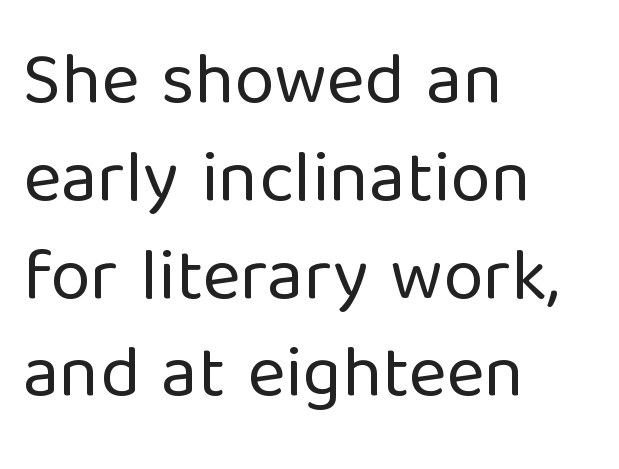
The image shows 73 px regular-weight sans-serif type, upright; set left-aligned, normal line spacing (1.34x), normal letter spacing, not underlined; low stroke contrast and a medium x-height.
